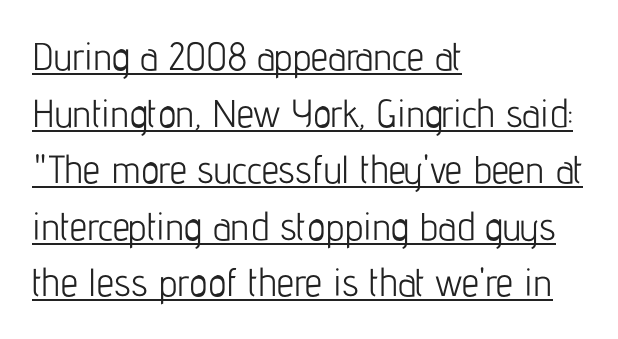
Q: Is the text bold? A: No.
Q: Is the text italic (slanted)? A: No, it is upright.
Q: Is the typeface a serif or a sans-serif typeface? A: Sans-serif.
Q: Is the text underlined? A: Yes.
Q: How is the paragraph aligned? A: Left-aligned.
Q: Is the spacing between letters normal or unusually wide? A: Normal.
Q: Is the spacing between lines tight, normal or loose? A: Normal.
Q: Width (condensed, normal, or wide)? A: Condensed.
Q: Stroke contrast? A: Low.
Q: x-height? A: Medium.
Q: Monospaced? A: No.
